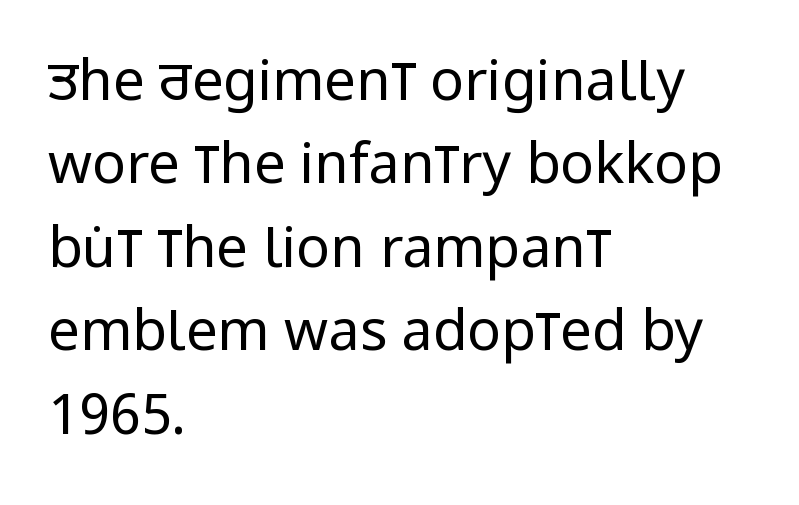
{"serif": "no", "italic": "no", "bold": "no", "weight": "regular", "width": "condensed", "stroke_contrast": "low", "x_height": "large", "monospaced": "no", "underline": "no", "align": "left", "line_spacing": "normal", "line_spacing_ratio": 1.49, "letter_spacing": "normal", "letter_spacing_em": 0.0, "glyph_px": 56}
